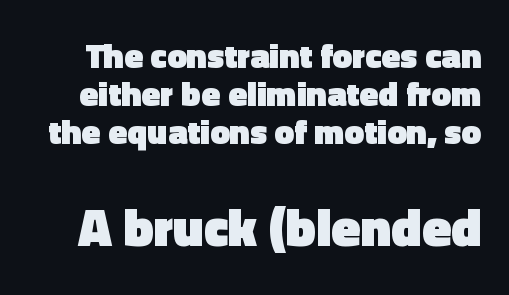
Rule under the text: the space is simply empty. One glance says dense: line gaps are narrower than usual. Characters remain perfectly vertical along every line. Note: smaller setting up top, larger setting below. Letterform terminals end flat and unadorned throughout the passage. In terms of letterspacing, this is plain default setting.
